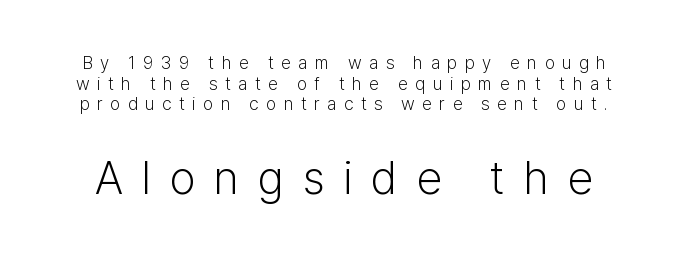
{"serif": "no", "italic": "no", "bold": "no", "weight": "light", "width": "normal", "stroke_contrast": "low", "x_height": "medium", "monospaced": "no", "underline": "no", "line_spacing": "tight", "line_spacing_ratio": 1.15, "letter_spacing": "wide", "letter_spacing_em": 0.41, "larger_block": "second", "size_ratio": 2.56, "glyph_px": 46}
